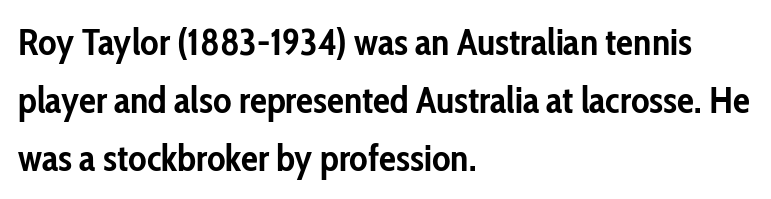
Each line starts at the same left margin while the right side varies. This is roman type, the default non-slanted kind. This sample has the flowing, uneven cadence of proportional lettering. Lines of text with bare space underneath. Letter spacing: default.
